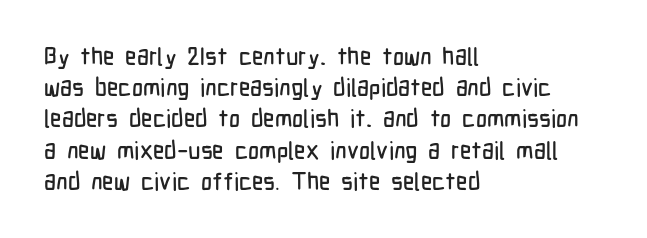
Does the copy run flush right? No — it runs flush left. The font's upright variant was chosen for this text. Descender tails drop into unmarked territory. Reading down the column, the eye jumps a familiar distance to each next line.
